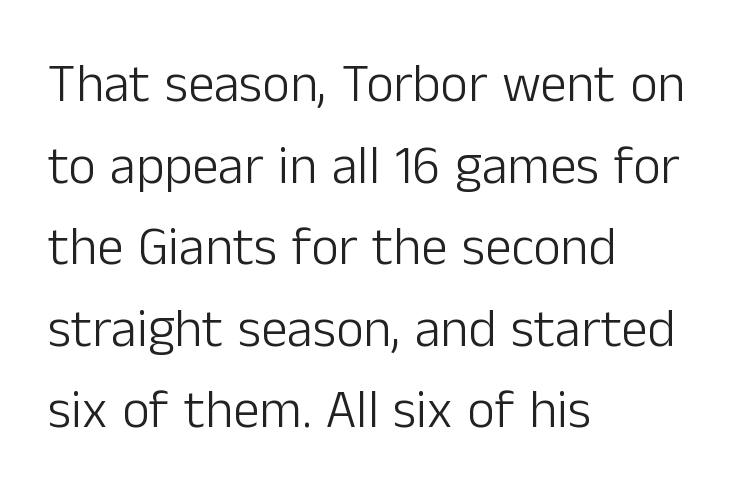
Heft: none added — not bold. Horizontally, the lines are justified to the leading edge only. Caption: standard tracking, unaltered. Typographically, this falls in the sans-serif category. Looks like regular typesetting: each glyph gets only the width it needs.
